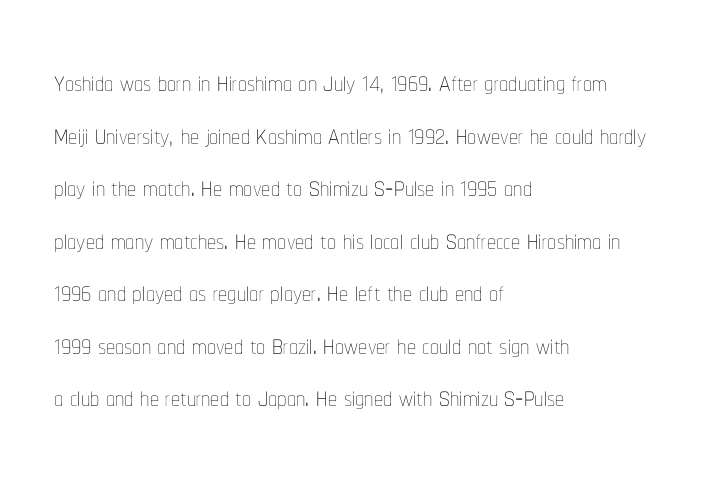
The image shows 36 px thin, condensed type, upright; set left-aligned, normal line spacing (1.46x), normal letter spacing, not underlined; low stroke contrast and a medium x-height.
